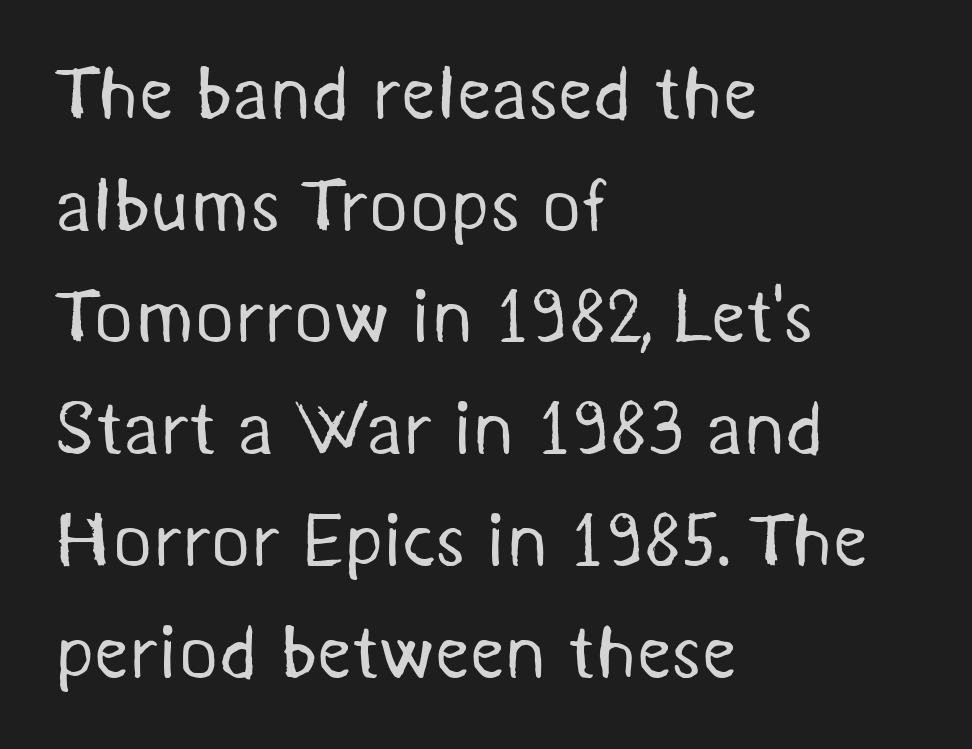
The image shows 76 px regular-weight sans-serif type; set left-aligned, normal line spacing (1.47x), normal letter spacing, not underlined; medium stroke contrast and a medium x-height.
